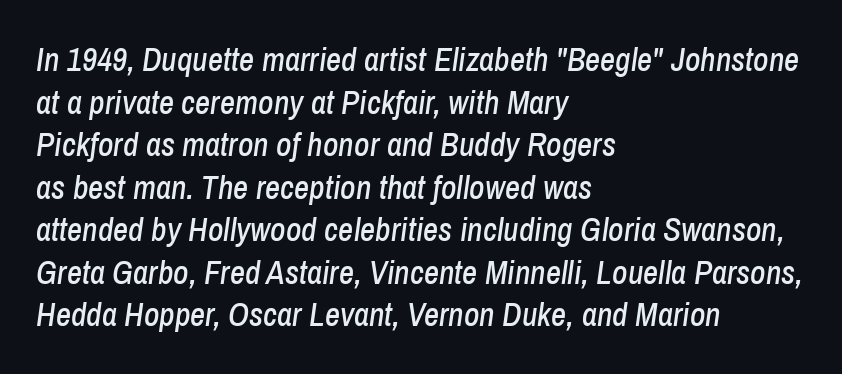
Students, observe: this is what conventionally led text looks like. Proportional: the letters do not fall into vertical columns. Beneath every word, the page is bare. The lines are quadded left.
